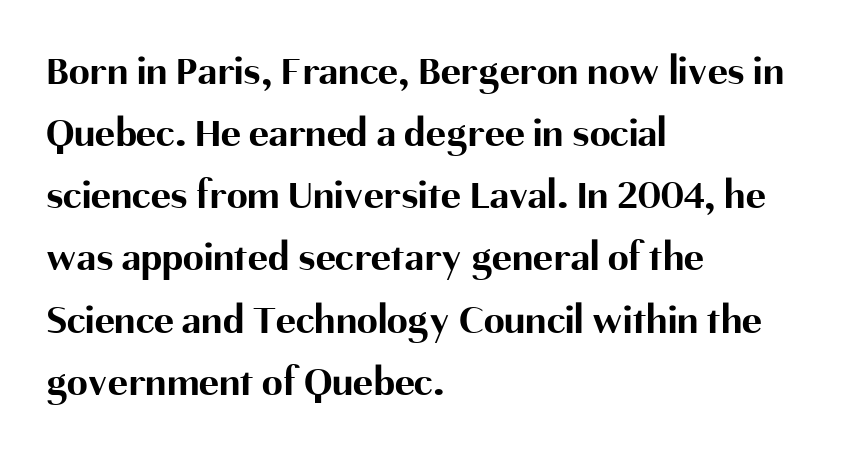
Nothing sits at the stroke ends, so this counts as sans-serif. This block has exactly the height ordinary leading produces. You'd pick this weight for a headline — it's a proper bold. If you drew a ruler down the left edge, every line would touch it. Posture: vertical. Do the characters align in a grid? No, the font is proportional.
